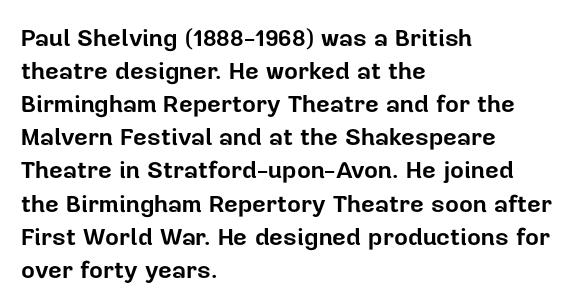
Q: Is the text bold? A: Yes.
Q: Is the text italic (slanted)? A: No, it is upright.
Q: Is the text underlined? A: No.
Q: How is the paragraph aligned? A: Left-aligned.
Q: Is the spacing between letters normal or unusually wide? A: Normal.
Q: Is the spacing between lines tight, normal or loose? A: Normal.
